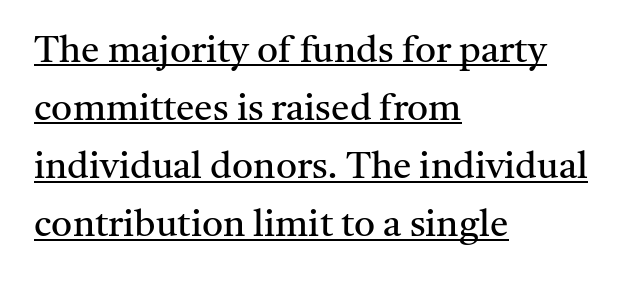
The image shows 37 px regular-weight serif type, upright; set left-aligned, normal line spacing (1.57x), normal letter spacing, underlined; medium stroke contrast and a medium x-height.
